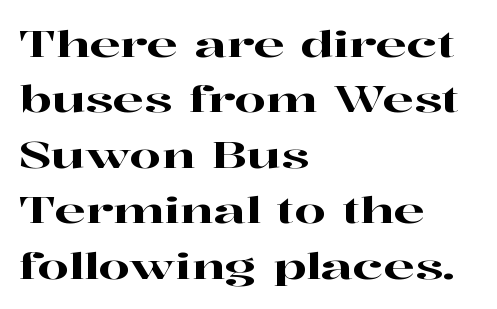
The gaps between neighbouring characters are ordinary and unremarkable. The lettering holds an erect, upright posture throughout. Character widths vary here, with narrow letters taking less room than wide ones. Little horizontal feet cap the strokes, marking this as serif type.
